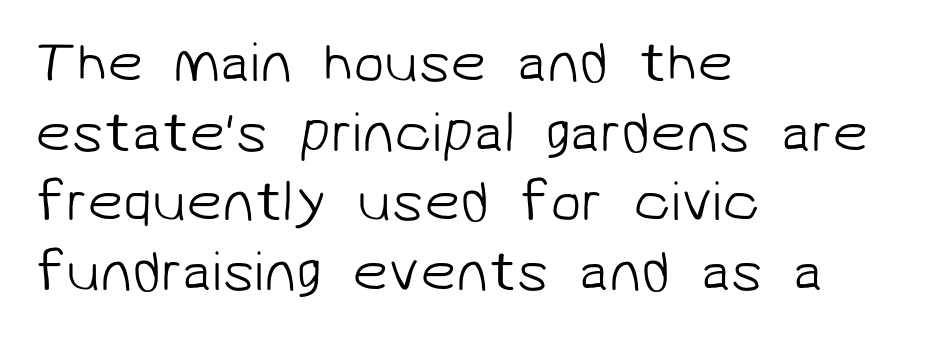
The passage shown is typed in a proportional face where columns would drift. The typesetter chose a ragged-right arrangement here. The zone under the glyphs is completely vacant. Stroke thickness stays within the range of a standard reading face or lighter.
